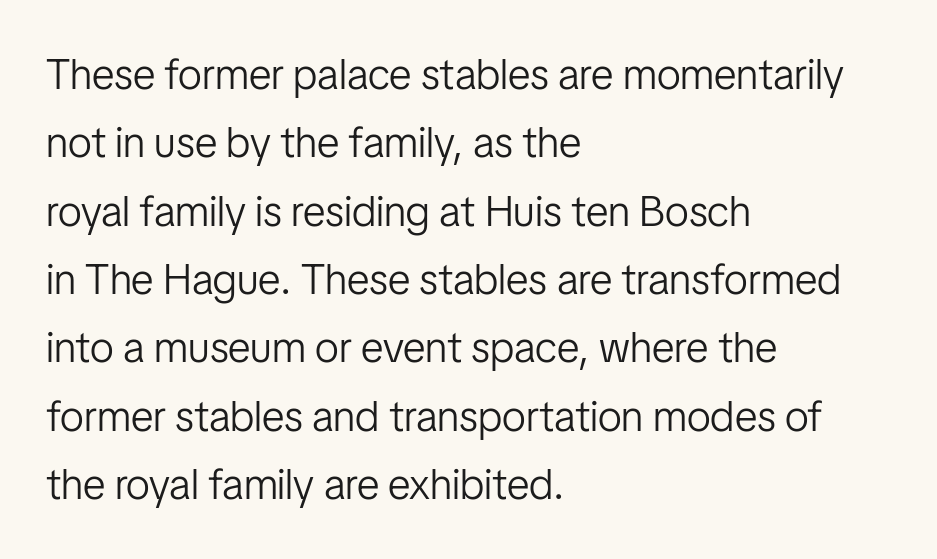
Layout note: lines flush left. Summary of vertical rhythm: regular, with standard interline spacing. You can tell from the bare stems that sans-serif type was used. Ordinary non-slanted type is in use.
